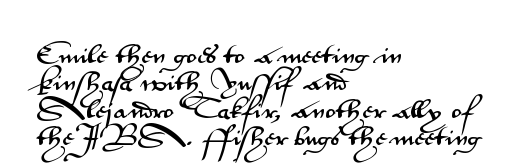
The image shows 22 px text type; set left-aligned, normal line spacing (1.25x), normal letter spacing, not underlined.
